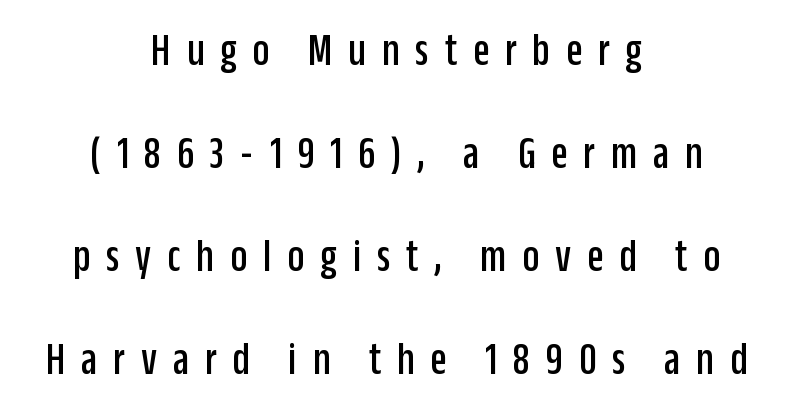
{"serif": "no", "italic": "no", "width": "condensed", "stroke_contrast": "low", "x_height": "large", "monospaced": "no", "underline": "no", "align": "center", "line_spacing": "loose", "line_spacing_ratio": 2.19, "letter_spacing": "wide", "letter_spacing_em": 0.34, "glyph_px": 47}
